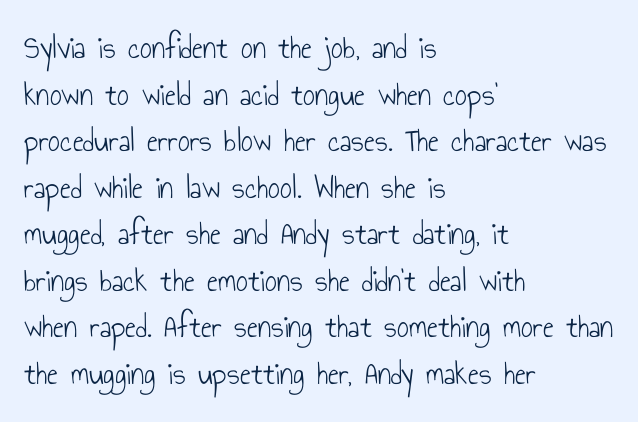
The rendering uses natural spacing where letterforms have individual widths. Every character sits straight up, as roman type does. Underline: absent. Counters stay open thanks to moderate or lighter strokes. Leading matches the norm, producing a regular column.
